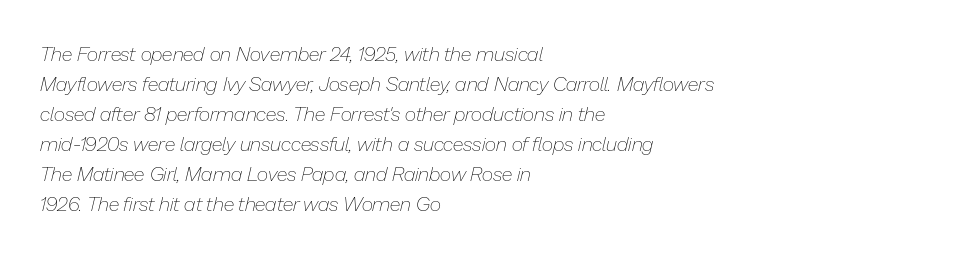
The image shows 20 px text type, italic (leaning right); set left-aligned, normal line spacing (1.5x), normal letter spacing, not underlined.
